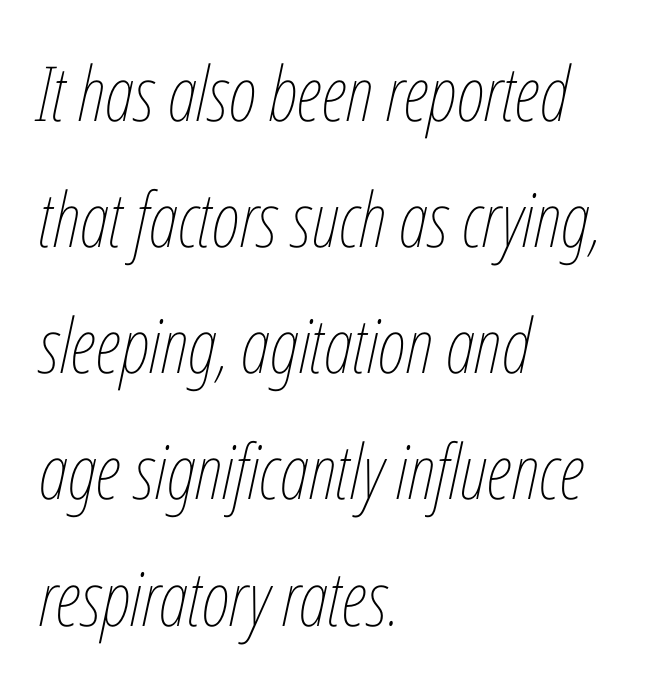
Q: Is the text bold? A: No.
Q: Is the text italic (slanted)? A: Yes, it leans right by about 12 degrees.
Q: Is the text underlined? A: No.
Q: How is the paragraph aligned? A: Left-aligned.
Q: Is the spacing between letters normal or unusually wide? A: Normal.
Q: Is the spacing between lines tight, normal or loose? A: Normal.
Q: Width (condensed, normal, or wide)? A: Condensed.
Q: Stroke contrast? A: Low.
Q: x-height? A: Medium.
Q: Monospaced? A: No.
